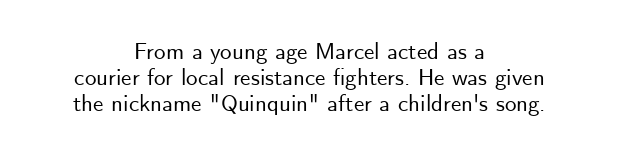
The image shows 23 px text type, upright; set centered, tight line spacing (1.13x), normal letter spacing, not underlined.
